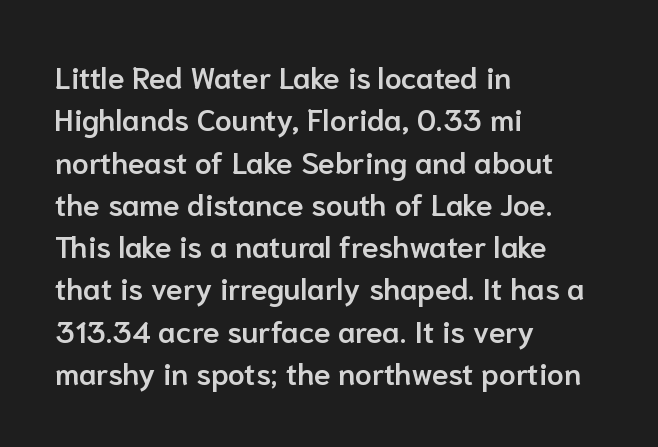
The image shows 30 px semibold sans-serif type, upright; set left-aligned, normal line spacing (1.41x), normal letter spacing, not underlined; low stroke contrast and a medium x-height.
